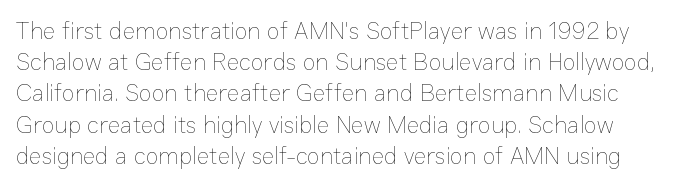
Q: Is the text bold? A: No.
Q: Is the text italic (slanted)? A: No, it is upright.
Q: Is the text underlined? A: No.
Q: How is the paragraph aligned? A: Left-aligned.
Q: Is the spacing between letters normal or unusually wide? A: Normal.
Q: Is the spacing between lines tight, normal or loose? A: Normal.
